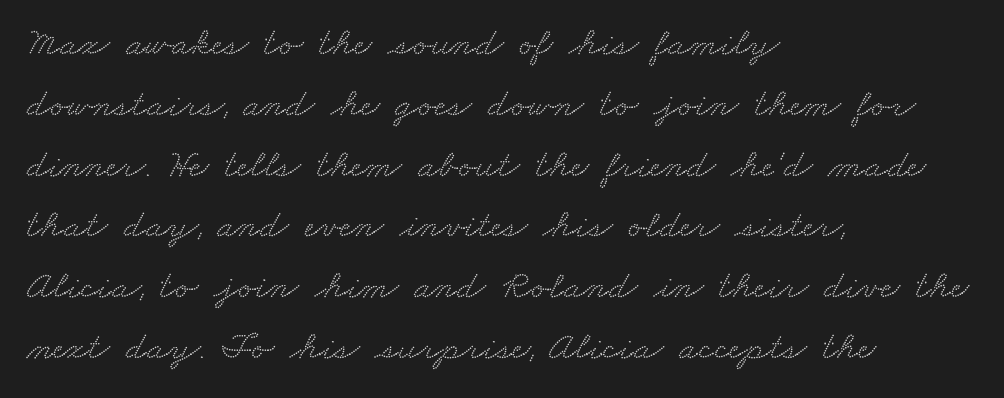
Q: Is the typeface a serif or a sans-serif typeface? A: Serif.
Q: Is the text underlined? A: No.
Q: How is the paragraph aligned? A: Left-aligned.
Q: Is the spacing between letters normal or unusually wide? A: Normal.
Q: Is the spacing between lines tight, normal or loose? A: Normal.
Q: Width (condensed, normal, or wide)? A: Wide.
Q: Stroke contrast? A: Low.
Q: x-height? A: Small.
Q: Monospaced? A: No.
